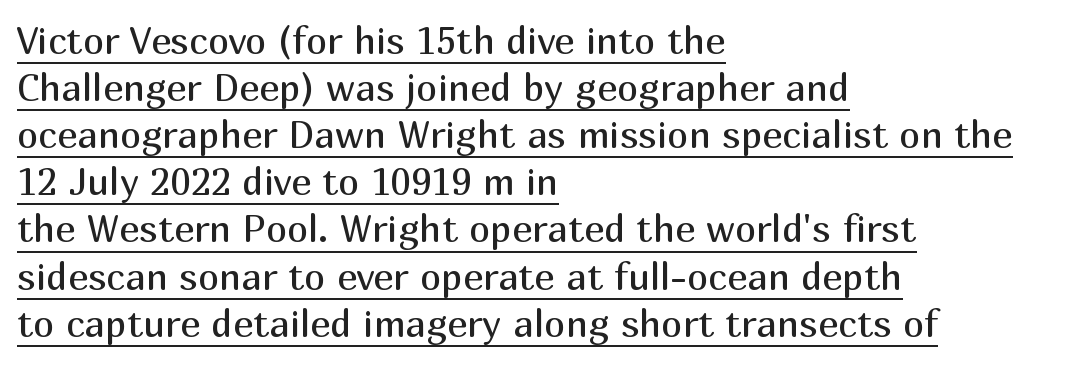
Q: Is the text bold? A: No.
Q: Is the text italic (slanted)? A: No, it is upright.
Q: Is the typeface a serif or a sans-serif typeface? A: Sans-serif.
Q: Is the text underlined? A: Yes.
Q: How is the paragraph aligned? A: Left-aligned.
Q: Is the spacing between letters normal or unusually wide? A: Normal.
Q: Width (condensed, normal, or wide)? A: Normal.
Q: Stroke contrast? A: Medium.
Q: x-height? A: Medium.
Q: Monospaced? A: No.
